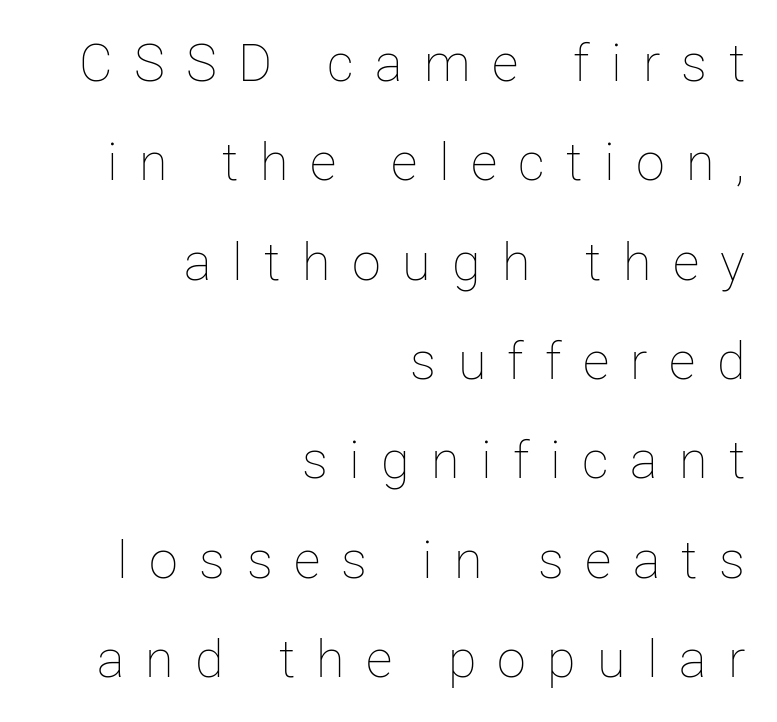
Look at the tracking — it's clearly loosened, letters drifting apart. The area under the type is left untouched. Proportional: the letters do not fall into vertical columns. Typeset ragged left — the right edge is the straight one. Compared with typical paragraphs, the rows here are farther apart. No chunkiness to these letters — they're not bold.
